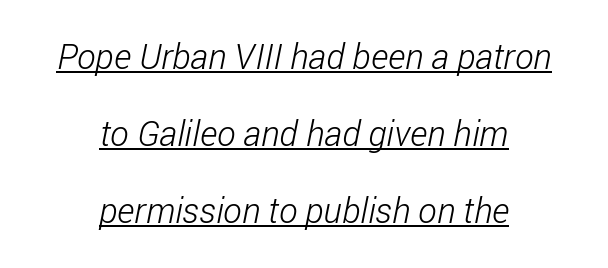
The image shows 35 px light, condensed sans-serif type; set centered, loose line spacing (2.2x), normal letter spacing, underlined; low stroke contrast and a medium x-height.
